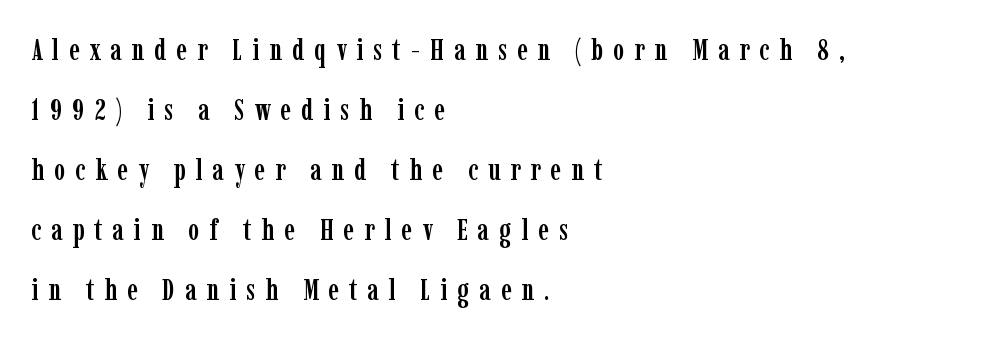
{"serif": "yes", "italic": "no", "width": "condensed", "stroke_contrast": "low", "x_height": "medium", "monospaced": "no", "underline": "no", "align": "left", "line_spacing": "loose", "line_spacing_ratio": 2.0, "letter_spacing": "wide", "letter_spacing_em": 0.33, "glyph_px": 30}
